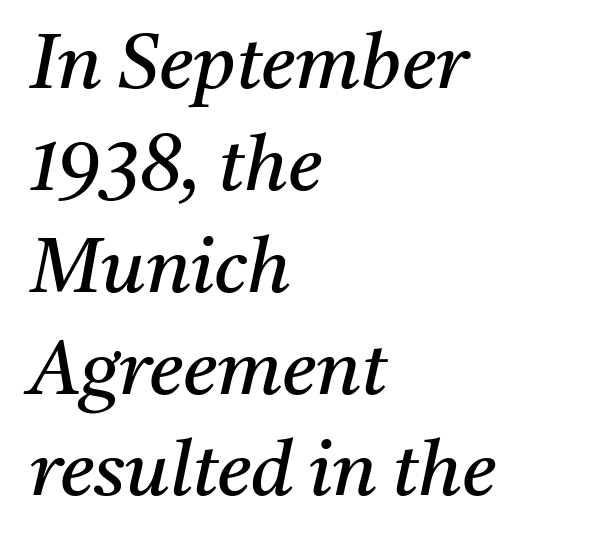
The strokes carry an ordinary text weight at most. Default kerning and tracking; the words read as compact shapes. Words float on clear page, feet unadorned. If you drew a line through each stem, it would be angled.
